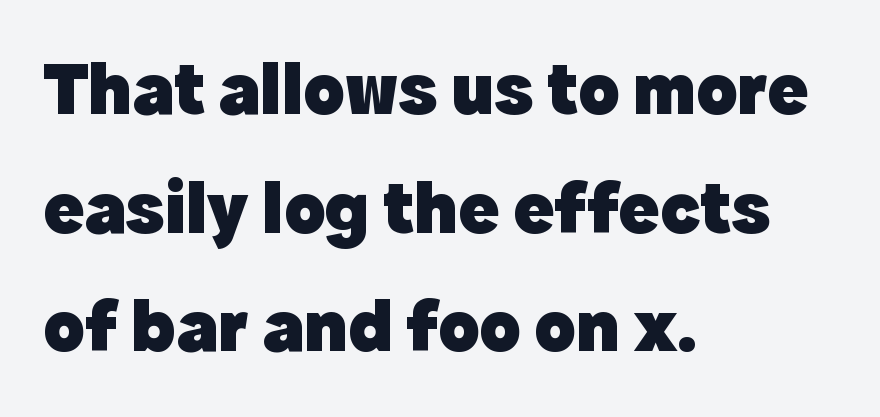
Q: Is the text bold? A: Yes.
Q: Is the text italic (slanted)? A: No, it is upright.
Q: Is the typeface a serif or a sans-serif typeface? A: Sans-serif.
Q: Is the text underlined? A: No.
Q: How is the paragraph aligned? A: Left-aligned.
Q: Is the spacing between letters normal or unusually wide? A: Normal.
Q: Is the spacing between lines tight, normal or loose? A: Normal.
Q: Width (condensed, normal, or wide)? A: Normal.
Q: x-height? A: Medium.
Q: Monospaced? A: No.
